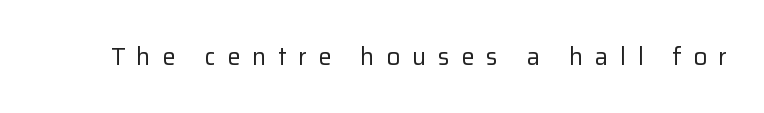
{"italic": "no", "bold": "no", "underline": "no", "letter_spacing": "wide", "letter_spacing_em": 0.48, "glyph_px": 24}
